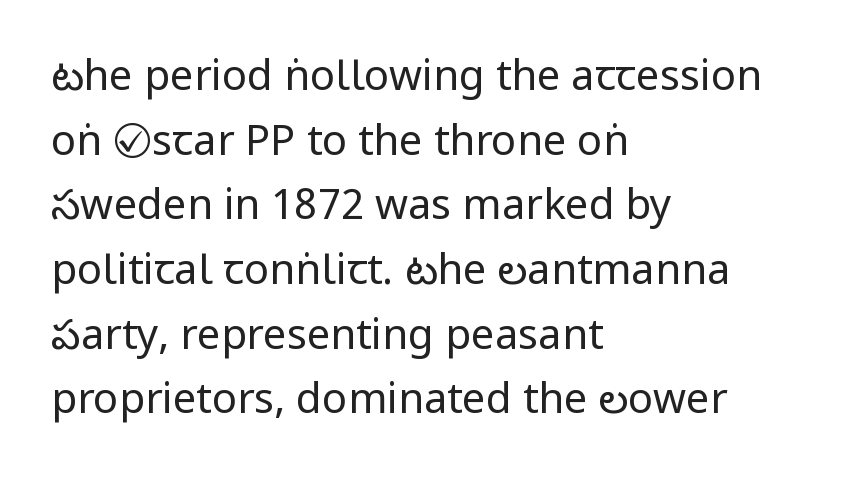
Q: Is the text bold? A: No.
Q: Is the text italic (slanted)? A: No, it is upright.
Q: Is the typeface a serif or a sans-serif typeface? A: Sans-serif.
Q: Is the text underlined? A: No.
Q: How is the paragraph aligned? A: Left-aligned.
Q: Is the spacing between letters normal or unusually wide? A: Normal.
Q: Is the spacing between lines tight, normal or loose? A: Normal.
Q: Width (condensed, normal, or wide)? A: Condensed.
Q: Stroke contrast? A: Low.
Q: x-height? A: Large.
Q: Monospaced? A: No.
